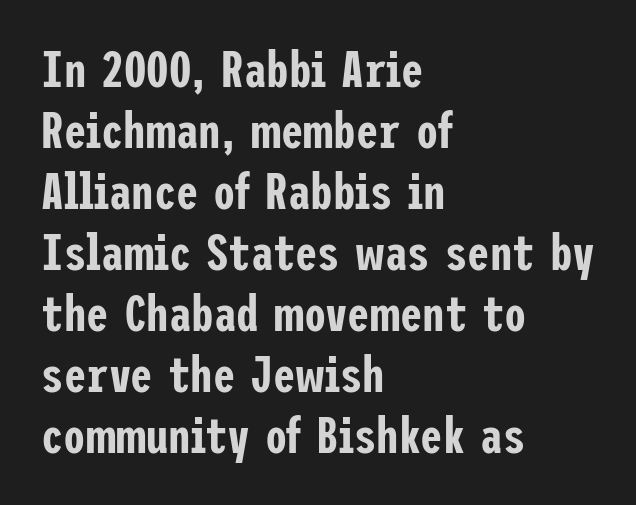
{"serif": "no", "italic": "no", "width": "condensed", "stroke_contrast": "low", "x_height": "medium", "underline": "no", "align": "left", "line_spacing_ratio": 1.22, "letter_spacing": "normal", "letter_spacing_em": 0.0, "glyph_px": 50}
